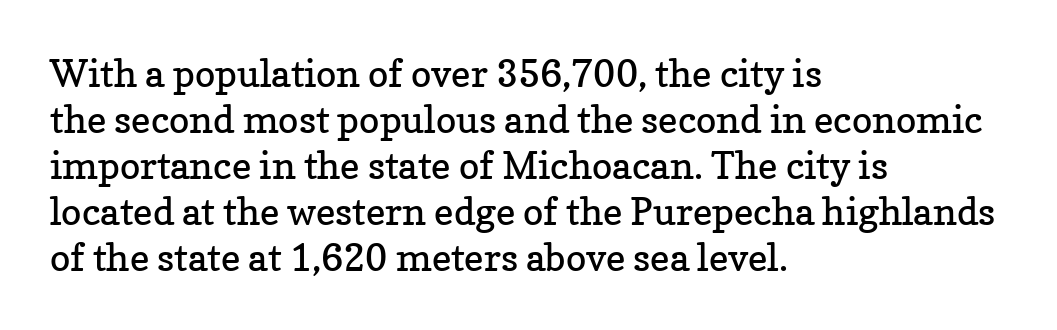
{"serif": "yes", "italic": "no", "bold": "no", "weight": "regular", "width": "normal", "stroke_contrast": "low", "x_height": "medium", "monospaced": "no", "underline": "no", "align": "left", "line_spacing_ratio": 1.21, "letter_spacing": "normal", "letter_spacing_em": 0.0, "glyph_px": 38}
